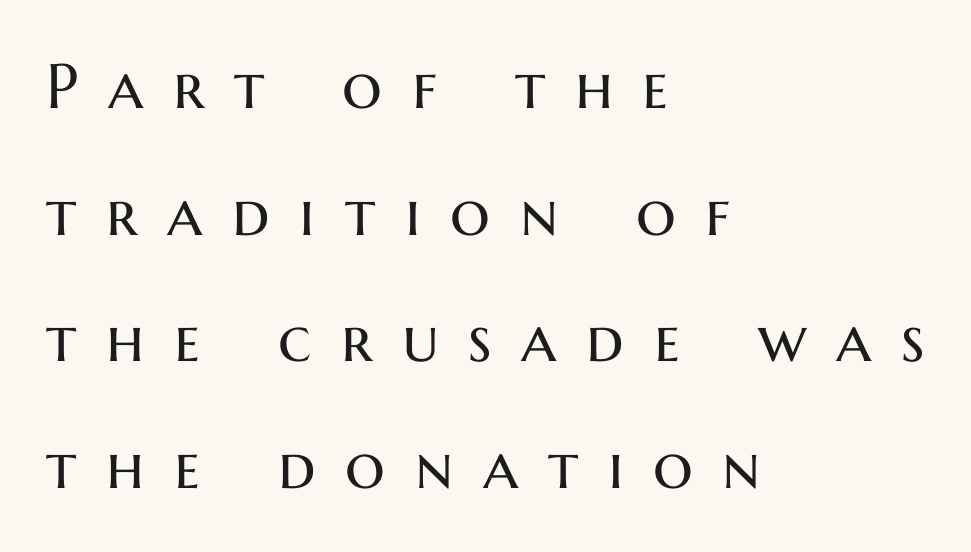
{"serif": "no", "italic": "no", "bold": "no", "weight": "regular", "width": "normal", "stroke_contrast": "medium", "x_height": "medium", "monospaced": "no", "underline": "no", "align": "left", "line_spacing": "loose", "line_spacing_ratio": 2.01, "letter_spacing": "wide", "letter_spacing_em": 0.47, "glyph_px": 63}
